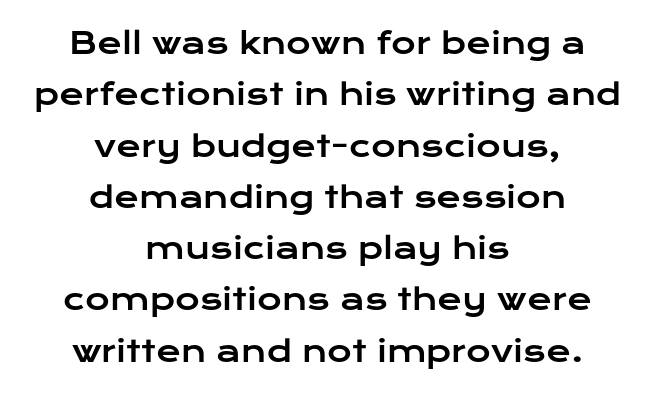
{"serif": "no", "italic": "no", "width": "wide", "stroke_contrast": "low", "x_height": "medium", "monospaced": "no", "underline": "no", "align": "center", "line_spacing_ratio": 1.71, "letter_spacing": "normal", "letter_spacing_em": 0.0, "glyph_px": 30}
